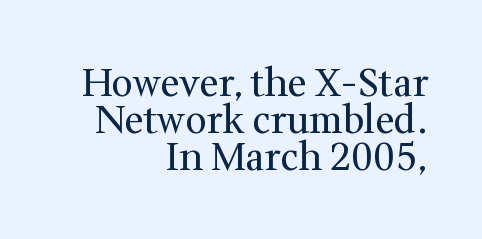
{"serif": "yes", "italic": "no", "bold": "no", "weight": "regular", "width": "normal", "stroke_contrast": "medium", "x_height": "medium", "monospaced": "no", "underline": "no", "align": "right", "line_spacing": "tight", "line_spacing_ratio": 0.98, "letter_spacing": "normal", "letter_spacing_em": 0.0, "glyph_px": 38}
